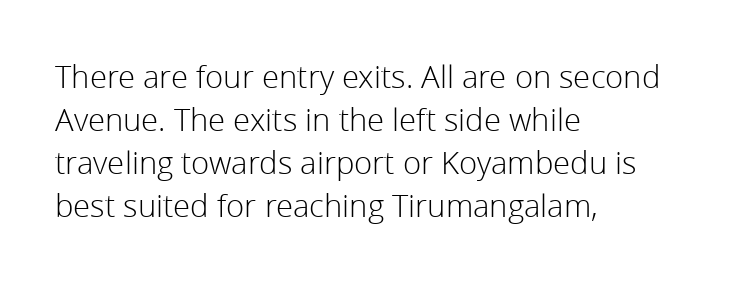
The image shows 31 px light sans-serif type, upright; set left-aligned, normal line spacing (1.39x), normal letter spacing, not underlined; low stroke contrast and a medium x-height.
